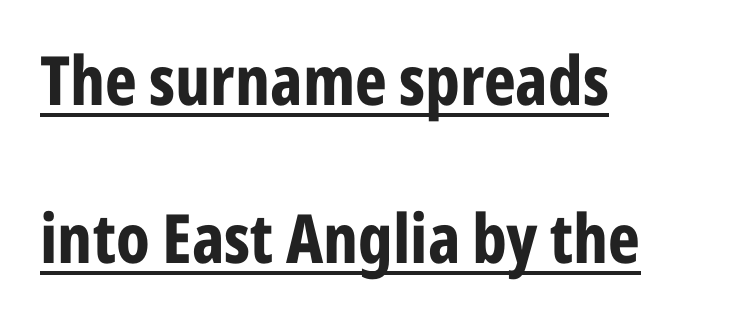
The image shows 68 px bold, condensed sans-serif type, upright; set left-aligned, loose line spacing (2.32x), normal letter spacing, underlined; low stroke contrast and a medium x-height.
